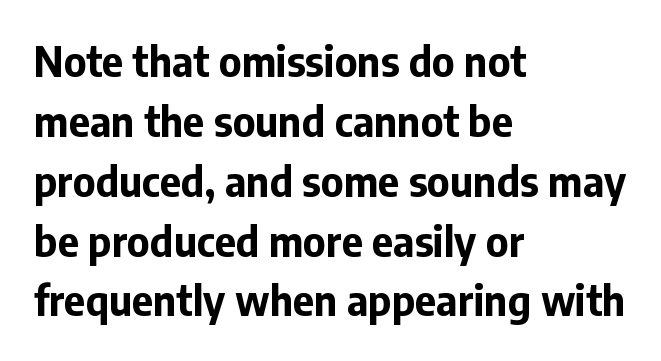
Q: Is the text bold? A: Yes.
Q: Is the text italic (slanted)? A: No, it is upright.
Q: Is the typeface a serif or a sans-serif typeface? A: Sans-serif.
Q: Is the text underlined? A: No.
Q: How is the paragraph aligned? A: Left-aligned.
Q: Is the spacing between letters normal or unusually wide? A: Normal.
Q: Is the spacing between lines tight, normal or loose? A: Normal.
Q: Width (condensed, normal, or wide)? A: Normal.
Q: Stroke contrast? A: Low.
Q: x-height? A: Medium.
Q: Monospaced? A: No.
